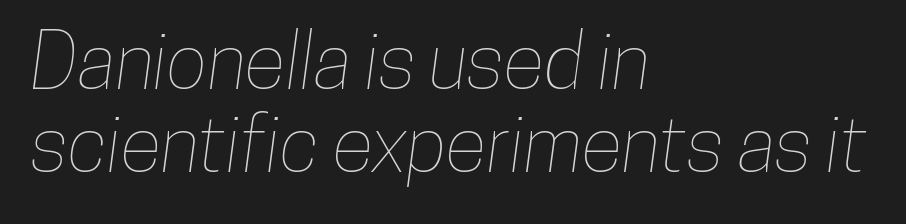
{"width": "condensed", "stroke_contrast": "low", "x_height": "medium", "monospaced": "no", "underline": "no", "align": "left", "line_spacing": "tight", "line_spacing_ratio": 1.08, "letter_spacing": "normal", "letter_spacing_em": 0.0, "glyph_px": 77}
